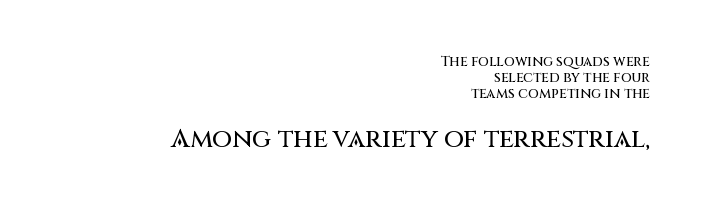
The passage shown stacks its lines with hardly any gap. Quick note: not italic, upright. Horizontally, the lines are justified to the trailing edge only. Tracking value appears to be zero — textbook default spacing.
